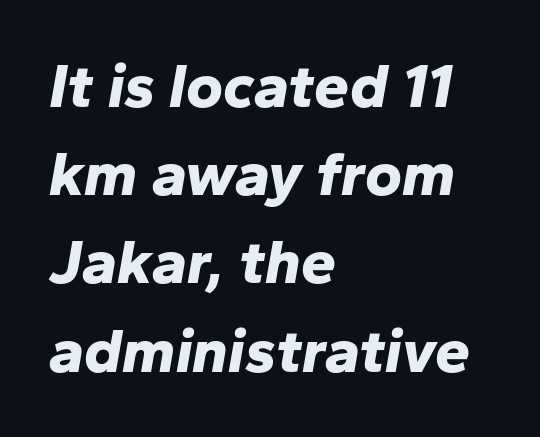
These lines sit exactly where default settings would place them. Spacing verdict: proportional, widths tailored to each character. Spacing between characters is what you'd get straight out of the box. Characters are canted at an angle relative to the baseline's perpendicular. Reading down the block, your eye returns to a fixed left position each line.
